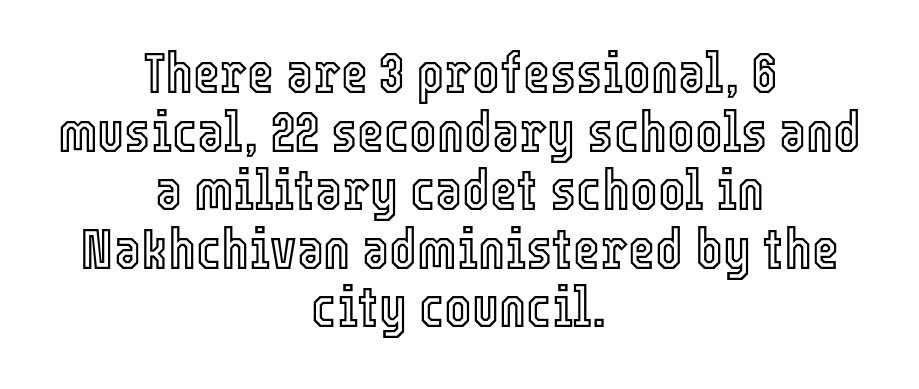
These lines were composed using upright roman letters. A typesetter would call this zero additional tracking. You could barely slide anything between these rows. Think of a printed novel: that variable character pitch is what you see here. The whitespace from short lines is split evenly between both sides.
